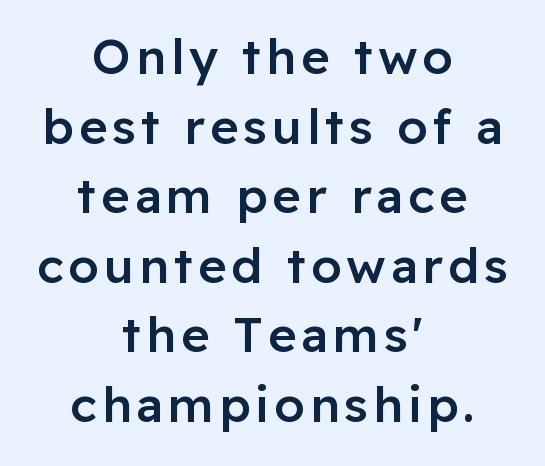
Q: Is the text bold? A: Semi-bold.
Q: Is the text italic (slanted)? A: No, it is upright.
Q: Is the typeface a serif or a sans-serif typeface? A: Sans-serif.
Q: Is the text underlined? A: No.
Q: How is the paragraph aligned? A: Centered.
Q: Is the spacing between lines tight, normal or loose? A: Normal.
Q: Width (condensed, normal, or wide)? A: Normal.
Q: Stroke contrast? A: Low.
Q: x-height? A: Medium.
Q: Monospaced? A: No.
